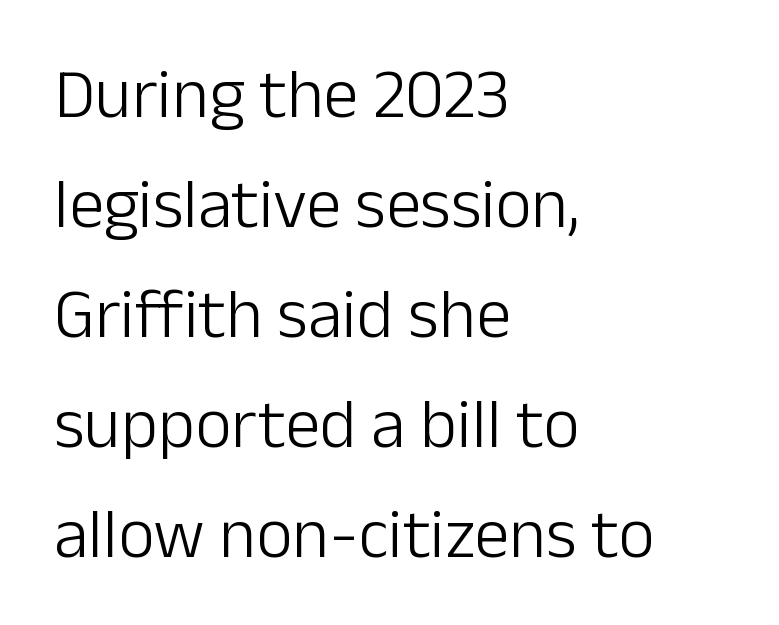
{"serif": "no", "italic": "no", "bold": "no", "weight": "light", "width": "normal", "stroke_contrast": "low", "x_height": "medium", "monospaced": "no", "underline": "no", "align": "left", "line_spacing": "normal", "line_spacing_ratio": 1.57, "letter_spacing": "normal", "letter_spacing_em": 0.0, "glyph_px": 70}
